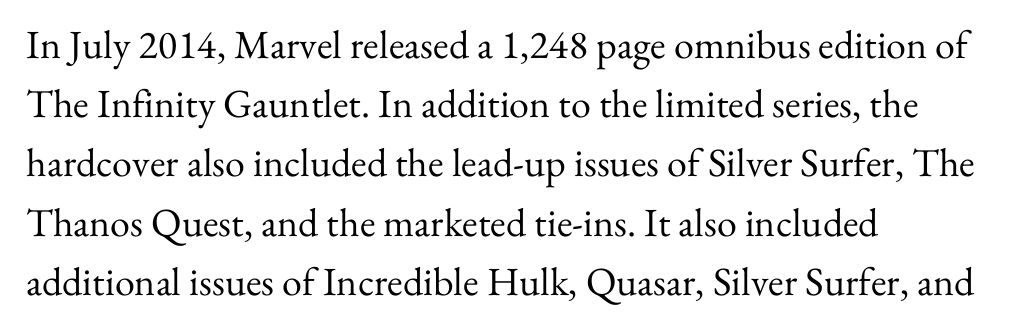
Notice how the passage keeps a crisp vertical edge on the left only. The rendering keeps characters at their native spacing. Posture: straight, roman, zero tilt. The cut favours lightness, reaching ordinary text weight at its darkest. Each row of text sits above clean, open space.
